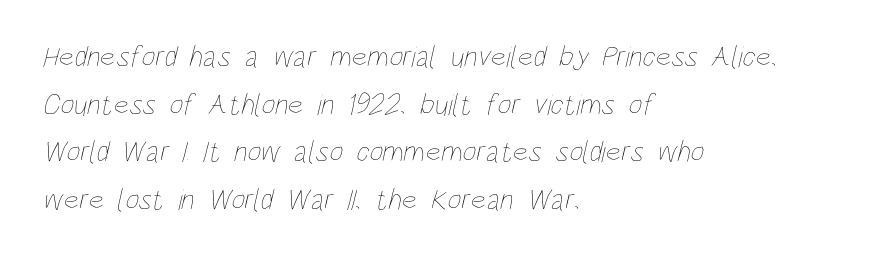
{"bold": "no", "weight": "thin", "width": "condensed", "stroke_contrast": "low", "x_height": "large", "monospaced": "no", "underline": "no", "align": "left", "line_spacing": "normal", "line_spacing_ratio": 1.59, "letter_spacing": "normal", "letter_spacing_em": 0.0, "glyph_px": 30}
